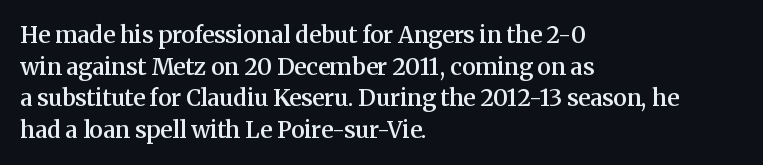
Q: Is the text bold? A: Semi-bold.
Q: Is the text italic (slanted)? A: No, it is upright.
Q: Is the text underlined? A: No.
Q: How is the paragraph aligned? A: Left-aligned.
Q: Is the spacing between letters normal or unusually wide? A: Normal.
Q: Is the spacing between lines tight, normal or loose? A: Normal.
